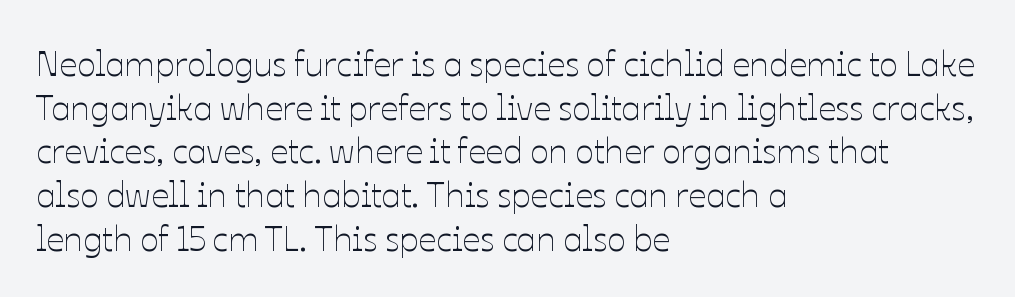
Q: Is the text bold? A: No.
Q: Is the text italic (slanted)? A: No, it is upright.
Q: Is the text underlined? A: No.
Q: How is the paragraph aligned? A: Left-aligned.
Q: Is the spacing between letters normal or unusually wide? A: Normal.
Q: Is the spacing between lines tight, normal or loose? A: Normal.
Q: Width (condensed, normal, or wide)? A: Normal.
Q: Stroke contrast? A: Low.
Q: x-height? A: Medium.
Q: Monospaced? A: No.
